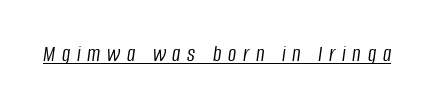
The sample's only ornament is a line tracing under the words. Characters are canted at an angle relative to the baseline's perpendicular. Honestly, the letter spacing is so wide it's the main thing you notice. Weight: in the light-to-regular range.
